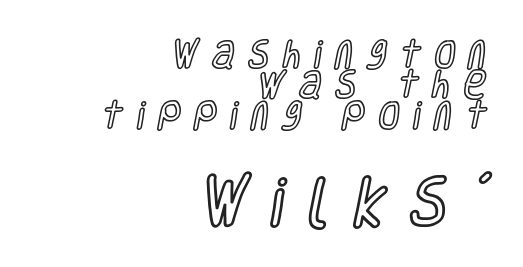
The image shows 55 px condensed type; set right-aligned, tight line spacing (0.98x), unusually wide letter spacing (+0.44 em), not underlined; the second (bottom) block is 1.77x larger; a large x-height.
